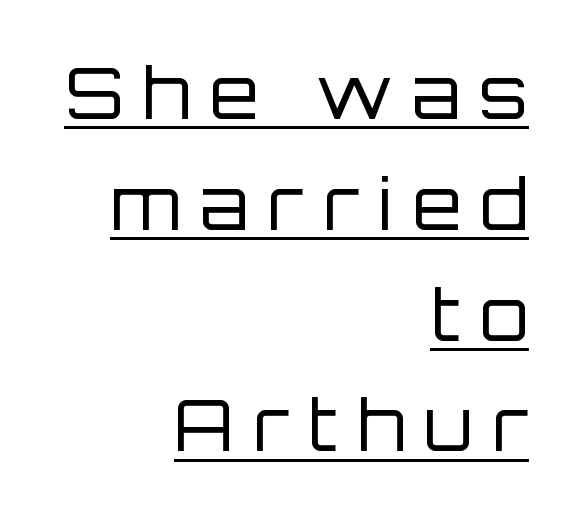
These lines were composed using upright roman letters. Tracking here is generous; glyphs stand well apart from one another. The font sits on the lighter half of the weight spectrum, regular included. Underlining? Definitely there. Vertically, the passage feels balanced, rows spaced as you'd expect.
